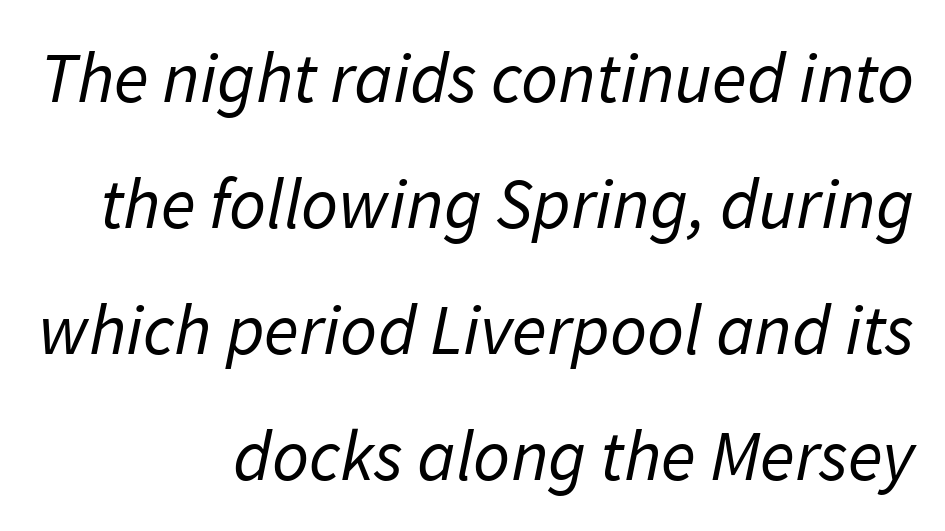
Q: Is the text bold? A: No.
Q: Is the typeface a serif or a sans-serif typeface? A: Sans-serif.
Q: Is the text underlined? A: No.
Q: How is the paragraph aligned? A: Right-aligned.
Q: Is the spacing between letters normal or unusually wide? A: Normal.
Q: Width (condensed, normal, or wide)? A: Normal.
Q: Stroke contrast? A: Low.
Q: x-height? A: Medium.
Q: Monospaced? A: No.
